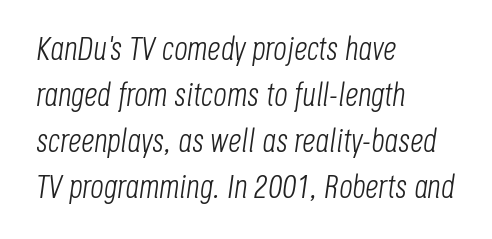
The face used here is rendered with its standard letterfit. The face used here has a pronounced slope to its letters. The strip under each line holds only bare page. No heavy texture on the line: the type isn't bold.
